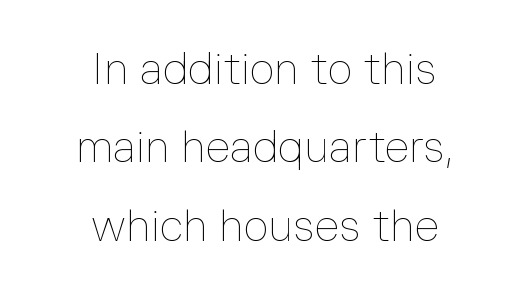
{"italic": "no", "bold": "no", "weight": "thin", "width": "normal", "stroke_contrast": "low", "x_height": "medium", "monospaced": "no", "underline": "no", "align": "center", "line_spacing_ratio": 1.78, "letter_spacing": "normal", "letter_spacing_em": 0.0, "glyph_px": 44}
